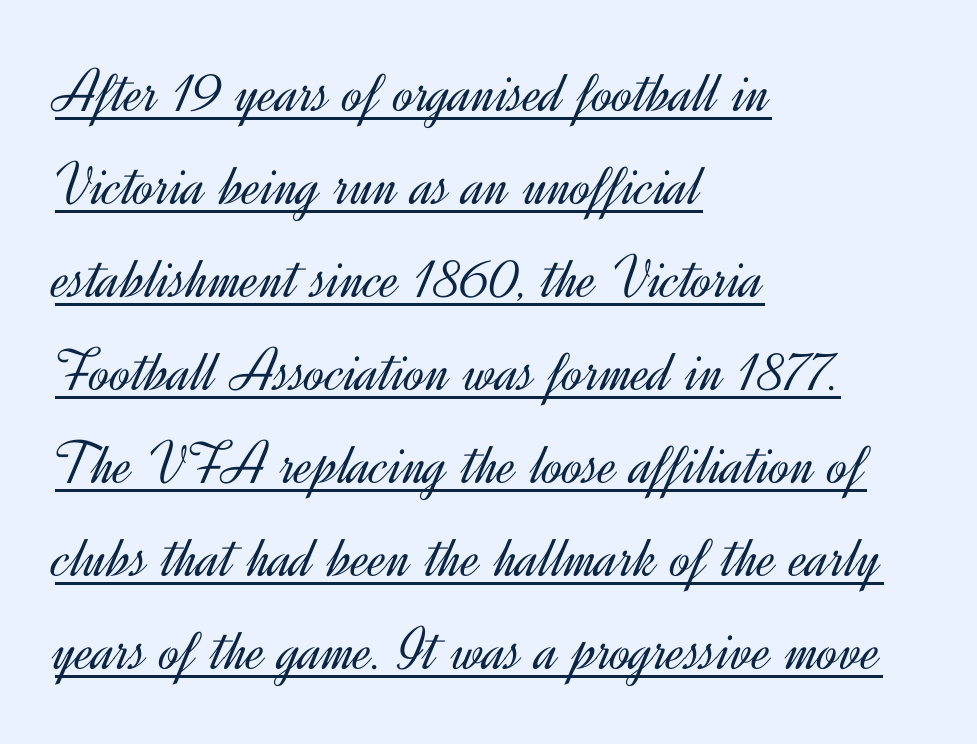
Q: Is the text bold? A: No.
Q: Is the text italic (slanted)? A: Yes.
Q: Is the typeface a serif or a sans-serif typeface? A: Sans-serif.
Q: Is the text underlined? A: Yes.
Q: How is the paragraph aligned? A: Left-aligned.
Q: Is the spacing between letters normal or unusually wide? A: Normal.
Q: Is the spacing between lines tight, normal or loose? A: Normal.
Q: Width (condensed, normal, or wide)? A: Normal.
Q: x-height? A: Small.
Q: Monospaced? A: No.
